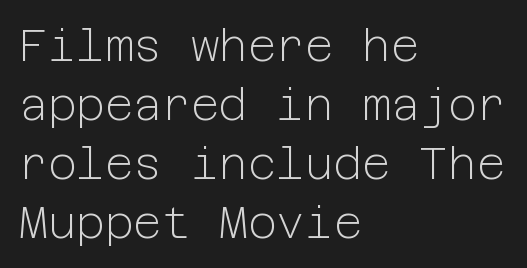
{"serif": "no", "italic": "no", "bold": "no", "weight": "light", "width": "normal", "stroke_contrast": "low", "x_height": "medium", "underline": "no", "align": "left", "line_spacing": "normal", "line_spacing_ratio": 1.34, "letter_spacing": "normal", "letter_spacing_em": 0.0, "glyph_px": 44}
